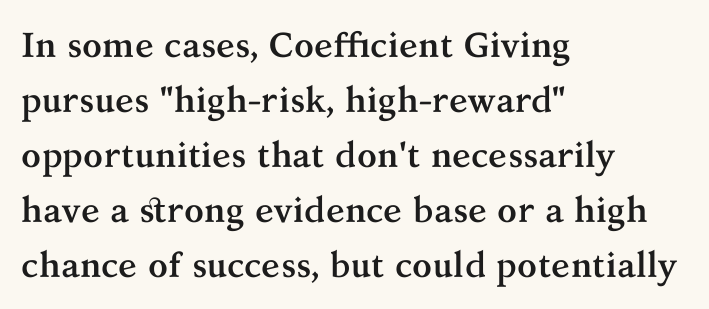
The image shows 35 px semibold serif type, upright; set left-aligned, normal line spacing (1.57x), normal letter spacing, not underlined; medium stroke contrast and a medium x-height.
